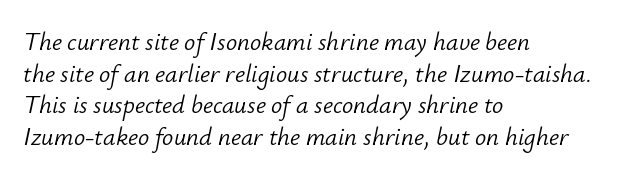
Does extra space separate the letters? No, they use regular spacing. Does the lettering tilt? It does — this is italic. Is the type heavy? It reads as light-to-regular instead. The space directly below the letters is spotless.
